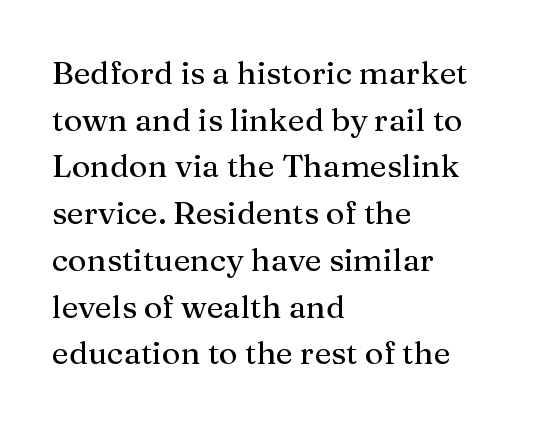
Italic: no, the glyphs are upright roman. Beneath every word, the page is bare. This rendering employs a face with finishing strokes, i.e., a serif. Line starts are locked; line ends wander.
